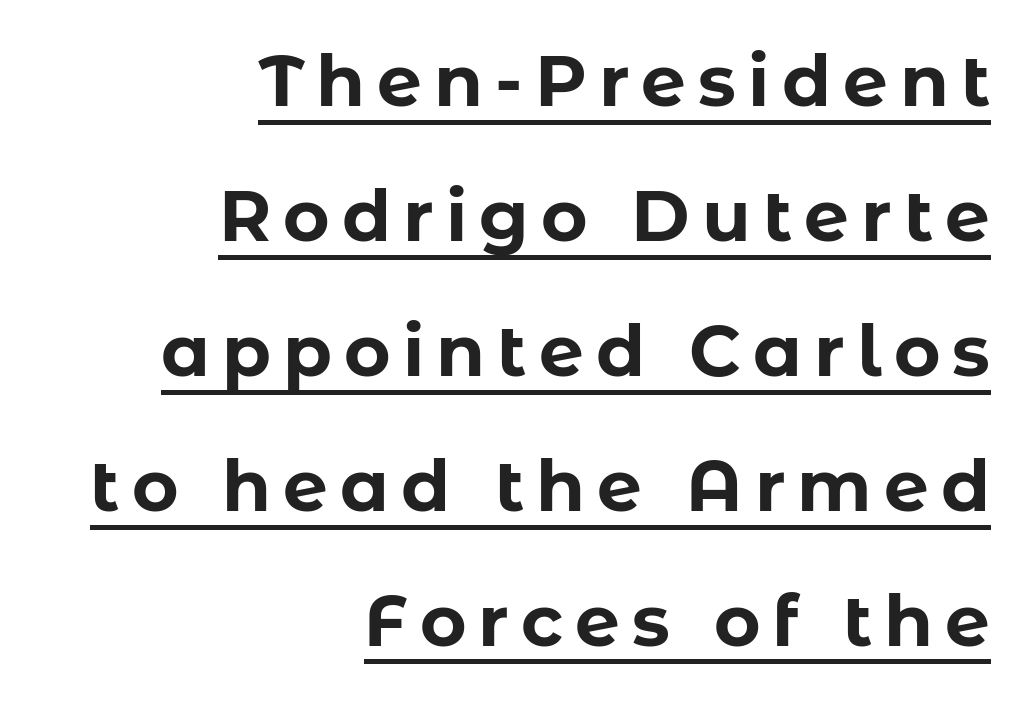
The image shows 71 px bold sans-serif type, upright; set right-aligned, loose line spacing (1.9x), underlined; low stroke contrast and a medium x-height.
